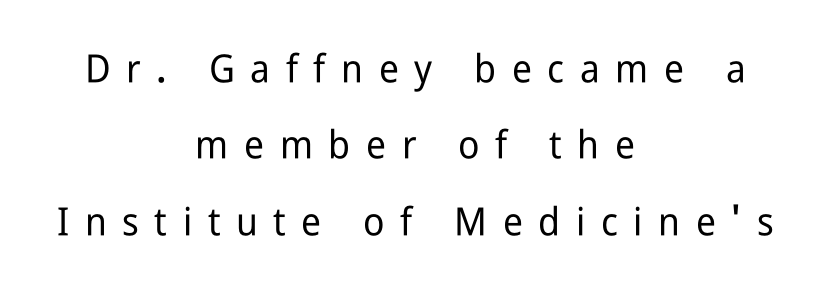
The image shows 39 px condensed sans-serif type, upright; set centered, loose line spacing (1.96x), unusually wide letter spacing (+0.4 em), not underlined; low stroke contrast and a medium x-height.
